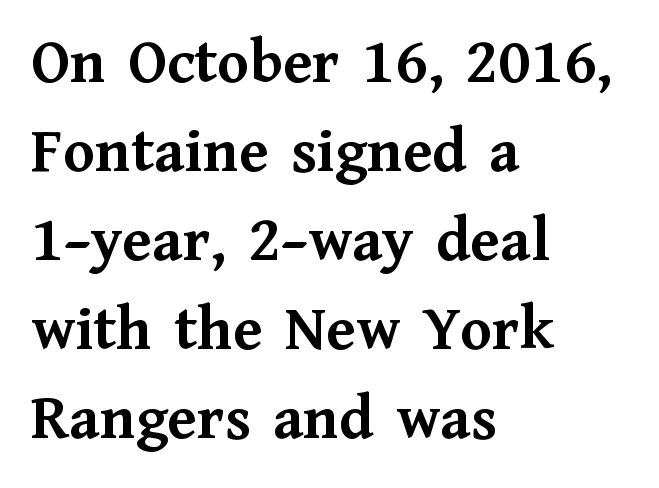
Q: Is the text bold? A: Yes.
Q: Is the text italic (slanted)? A: No, it is upright.
Q: Is the typeface a serif or a sans-serif typeface? A: Serif.
Q: Is the text underlined? A: No.
Q: How is the paragraph aligned? A: Left-aligned.
Q: Is the spacing between letters normal or unusually wide? A: Normal.
Q: Is the spacing between lines tight, normal or loose? A: Normal.
Q: Width (condensed, normal, or wide)? A: Normal.
Q: Stroke contrast? A: Medium.
Q: x-height? A: Medium.
Q: Monospaced? A: No.
